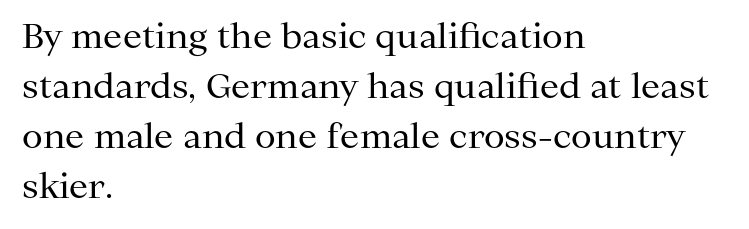
{"serif": "yes", "italic": "no", "bold": "no", "weight": "regular", "width": "normal", "stroke_contrast": "medium", "x_height": "medium", "monospaced": "no", "underline": "no", "align": "left", "line_spacing": "normal", "line_spacing_ratio": 1.47, "letter_spacing": "normal", "letter_spacing_em": 0.0, "glyph_px": 34}
